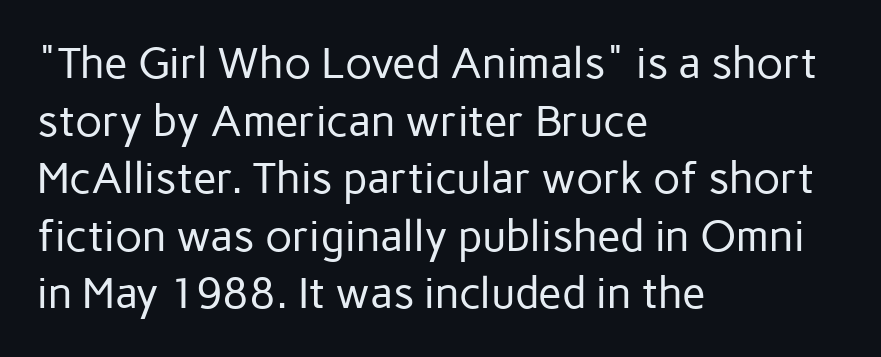
The text block is weighted toward the left margin, trailing off unevenly rightward. Glance below the letters and you will spot only blank space. Nothing heavy about these letters — not bold at all. Upright lettering throughout.
